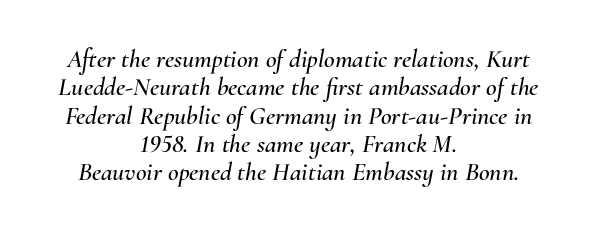
Q: Is the text italic (slanted)? A: Yes, it leans right by about 10 degrees.
Q: Is the text underlined? A: No.
Q: How is the paragraph aligned? A: Centered.
Q: Is the spacing between letters normal or unusually wide? A: Normal.
Q: Is the spacing between lines tight, normal or loose? A: Tight.
